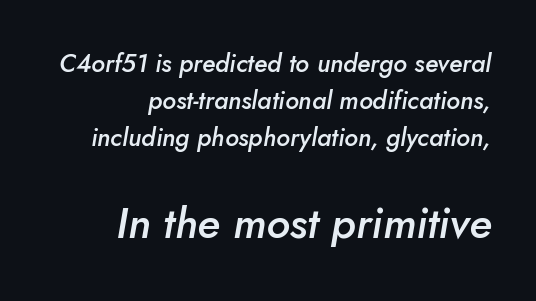
The image shows 43 px semibold type, italic (leaning right); set right-aligned, normal line spacing (1.49x), normal letter spacing, not underlined; the second (bottom) block is 1.72x larger; low stroke contrast and a small x-height.
